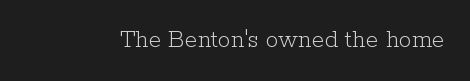
{"italic": "no", "bold": "no", "underline": "no", "letter_spacing": "normal", "letter_spacing_em": 0.0, "glyph_px": 26}
